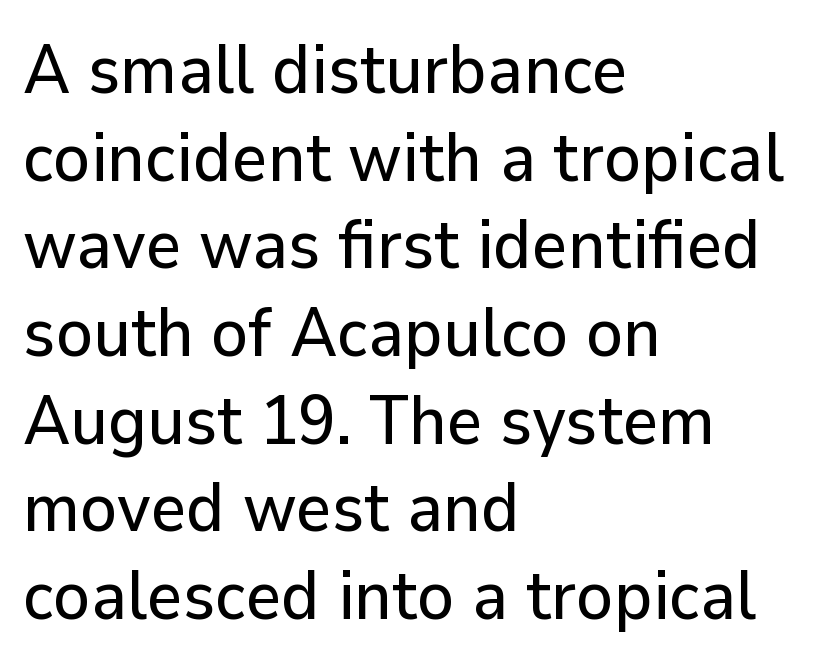
The image shows 69 px sans-serif type, upright; set left-aligned, normal line spacing (1.27x), normal letter spacing, not underlined; low stroke contrast and a medium x-height.
